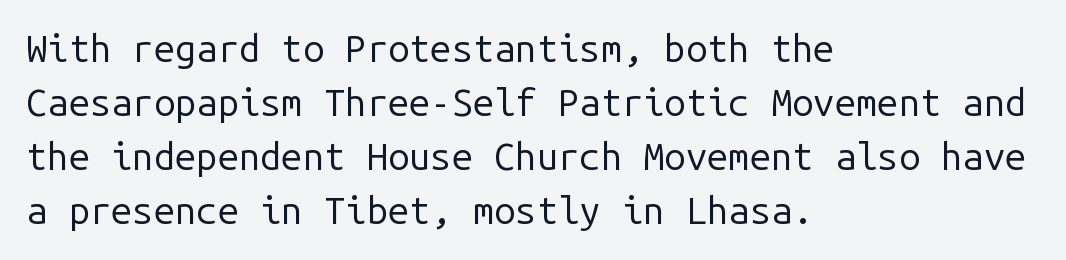
The image shows 38 px regular-weight sans-serif type, upright, monospaced; set left-aligned, normal line spacing (1.42x), normal letter spacing, not underlined; low stroke contrast and a medium x-height.
